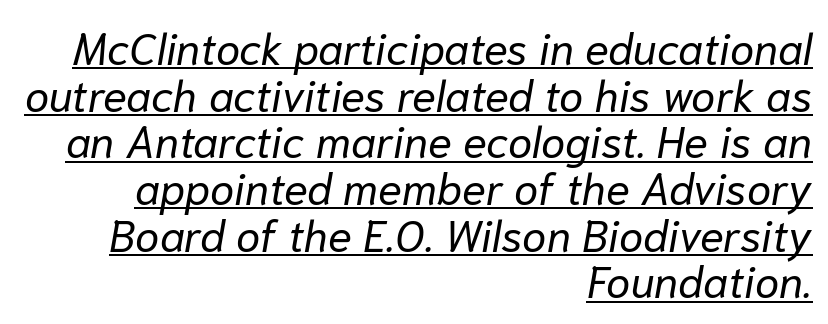
{"italic": "yes", "lean": "right", "slant_degrees": 10, "bold": "no", "weight": "regular", "width": "normal", "stroke_contrast": "low", "x_height": "medium", "monospaced": "no", "underline": "yes", "align": "right", "line_spacing": "tight", "line_spacing_ratio": 1.06, "letter_spacing": "normal", "letter_spacing_em": 0.0, "glyph_px": 44}
